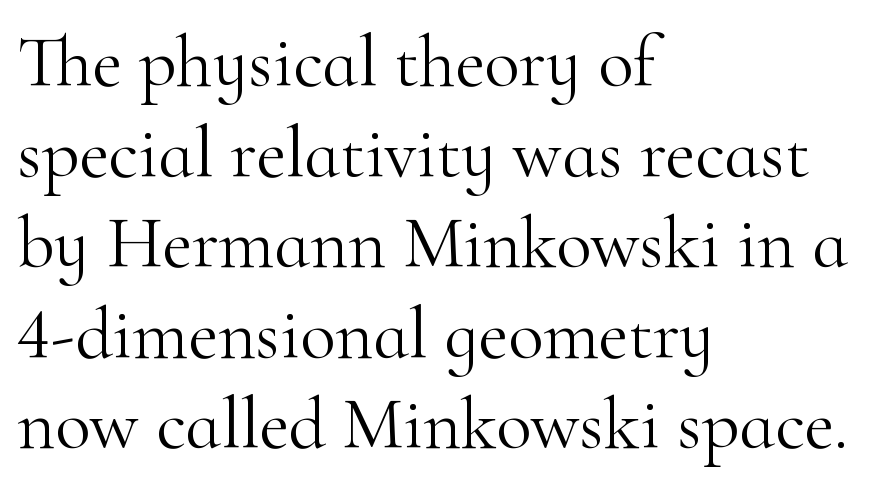
The image shows 73 px light serif type, upright; set left-aligned, line spacing 1.24x, normal letter spacing, not underlined; high stroke contrast and a small x-height.
